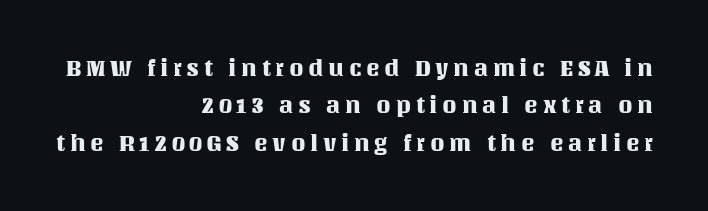
Q: Is the text italic (slanted)? A: No, it is upright.
Q: Is the text underlined? A: No.
Q: How is the paragraph aligned? A: Right-aligned.
Q: Is the spacing between letters normal or unusually wide? A: Unusually wide.
Q: Is the spacing between lines tight, normal or loose? A: Normal.
